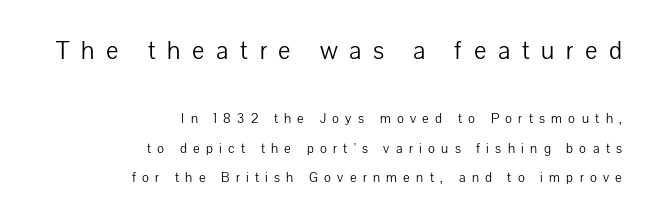
{"italic": "no", "bold": "no", "underline": "no", "align": "right", "line_spacing": "loose", "line_spacing_ratio": 2.1, "letter_spacing": "wide", "letter_spacing_em": 0.45, "larger_block": "first", "size_ratio": 1.86, "glyph_px": 26}
